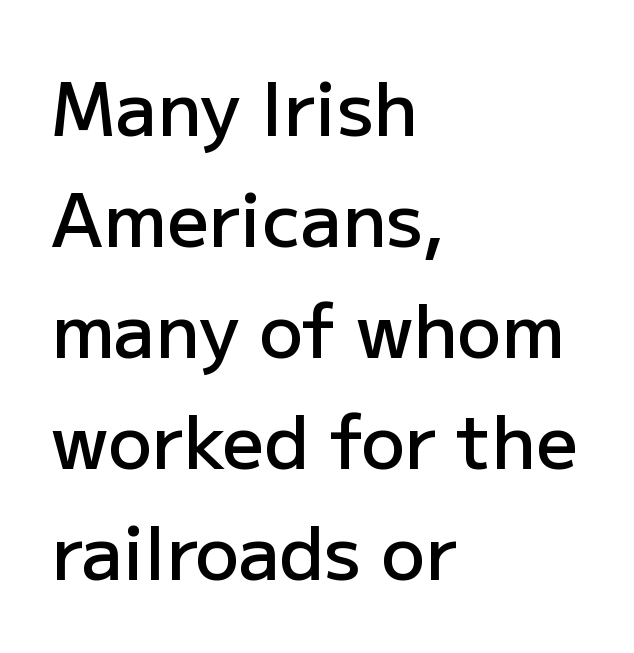
{"serif": "no", "italic": "no", "bold": "semi", "weight": "semibold", "width": "normal", "stroke_contrast": "low", "x_height": "medium", "monospaced": "no", "underline": "no", "align": "left", "line_spacing": "normal", "line_spacing_ratio": 1.52, "letter_spacing": "normal", "letter_spacing_em": 0.0, "glyph_px": 73}
